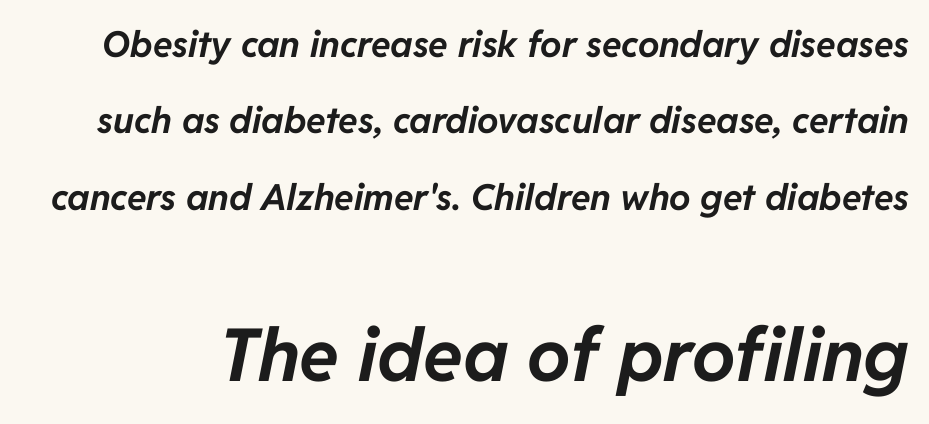
Descender tails drop into unmarked territory. Standard letterfit; no display-style spreading of the glyphs. These lines stand farther apart than default settings would place them. The rendering applies a slant to the glyphs.
